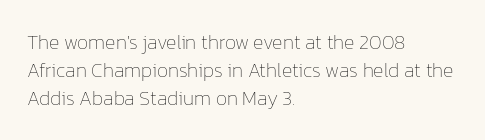
The image shows 20 px text type, upright; set left-aligned, normal line spacing (1.39x), normal letter spacing, not underlined.
